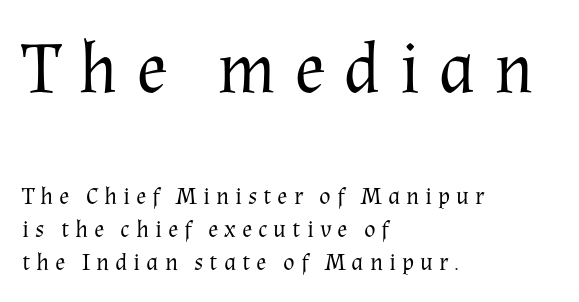
The image shows 73 px regular-weight serif type, upright; set left-aligned, normal line spacing (1.38x), unusually wide letter spacing (+0.25 em), not underlined; the first (top) block is 3.04x larger; medium stroke contrast and a medium x-height.
